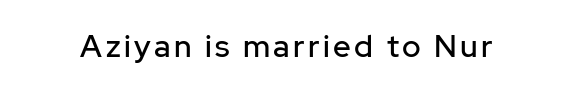
Q: Is the text italic (slanted)? A: No, it is upright.
Q: Is the typeface a serif or a sans-serif typeface? A: Sans-serif.
Q: Is the text underlined? A: No.
Q: Width (condensed, normal, or wide)? A: Normal.
Q: Stroke contrast? A: Low.
Q: x-height? A: Medium.
Q: Monospaced? A: No.
